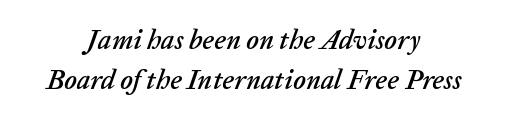
Q: Is the text italic (slanted)? A: Yes, it leans right by about 20 degrees.
Q: Is the text underlined? A: No.
Q: How is the paragraph aligned? A: Centered.
Q: Is the spacing between letters normal or unusually wide? A: Normal.
Q: Is the spacing between lines tight, normal or loose? A: Normal.
